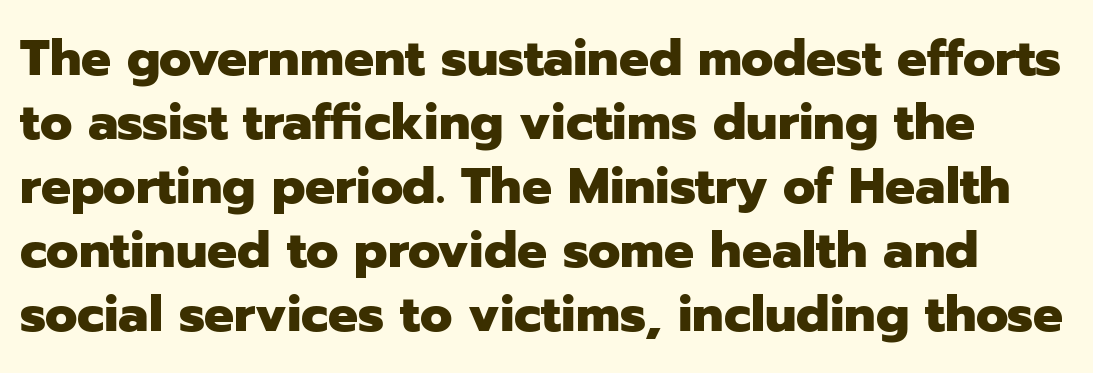
The image shows 50 px heavy sans-serif type, upright; set normal line spacing (1.28x), normal letter spacing, not underlined; low stroke contrast and a medium x-height.
